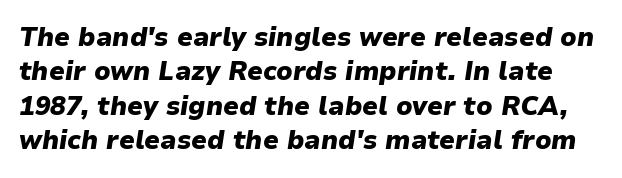
The image shows 26 px bold type, italic (leaning right); set normal line spacing (1.32x), normal letter spacing, not underlined.
